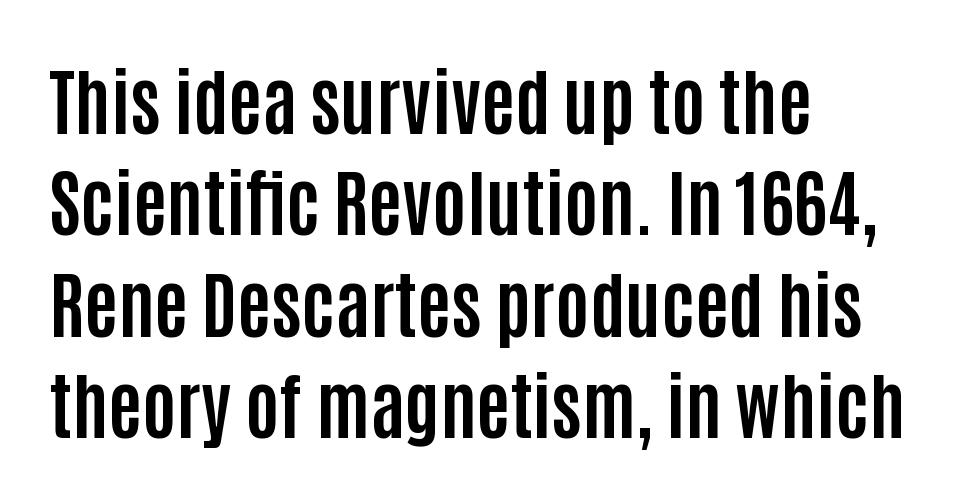
The image shows 73 px bold, condensed sans-serif type, upright; set left-aligned, normal line spacing (1.39x), normal letter spacing, not underlined; low stroke contrast and a large x-height.
